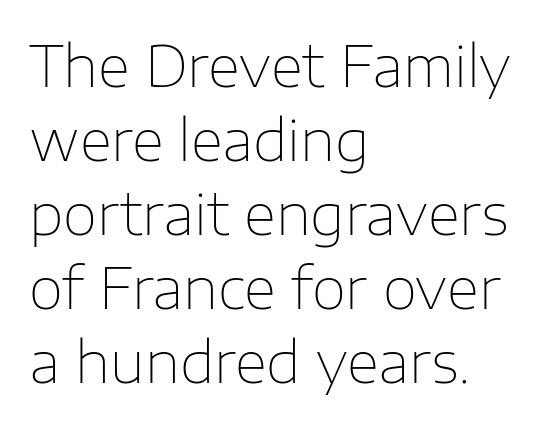
The image shows 56 px thin sans-serif type, upright; set left-aligned, normal line spacing (1.32x), normal letter spacing, not underlined; low stroke contrast and a medium x-height.
